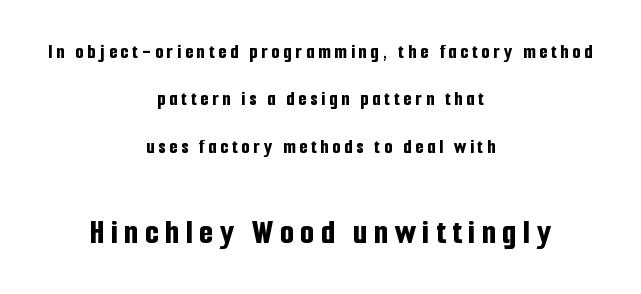
Q: Is the text bold? A: Yes.
Q: Is the text italic (slanted)? A: No, it is upright.
Q: Is the typeface a serif or a sans-serif typeface? A: Sans-serif.
Q: Is the text underlined? A: No.
Q: How is the paragraph aligned? A: Centered.
Q: Is the spacing between lines tight, normal or loose? A: Loose.
Q: Which block of text is set in a larger size, the first (top) or the second (bottom)? A: The second (bottom) one.
Q: Width (condensed, normal, or wide)? A: Condensed.
Q: Stroke contrast? A: Low.
Q: x-height? A: Medium.
Q: Monospaced? A: No.
